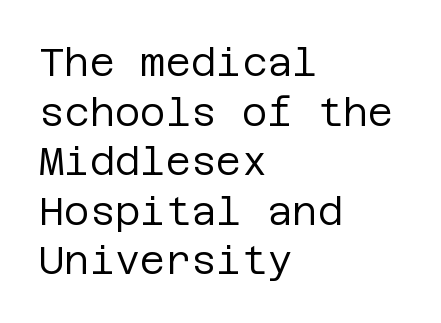
Heaviness? Minimal to ordinary, like unemphasized prose. This sample is left-justified, so line endings fall wherever the words run out. Descender tails drop into unmarked territory. Unlike italic type, these characters show no tilt at all.
